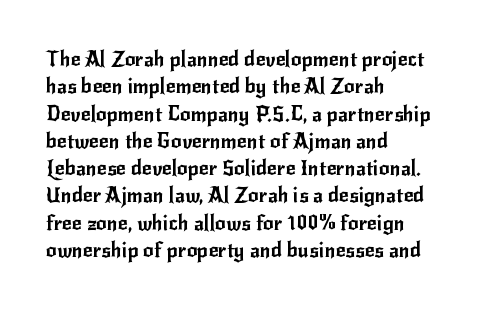
Q: Is the text italic (slanted)? A: No, it is upright.
Q: Is the text underlined? A: No.
Q: How is the paragraph aligned? A: Left-aligned.
Q: Is the spacing between letters normal or unusually wide? A: Normal.
Q: Is the spacing between lines tight, normal or loose? A: Normal.
